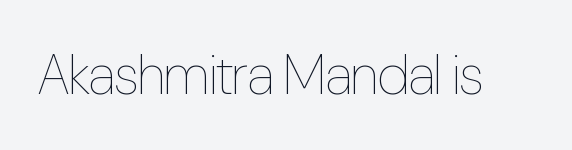
Posture: vertical. Is this a fixed-width face? No — the glyphs have proportional, varying widths. The gaps between neighbouring characters are ordinary and unremarkable. Nobody drew a line under any word here. Caption: face not bold, strokes unweighted.
